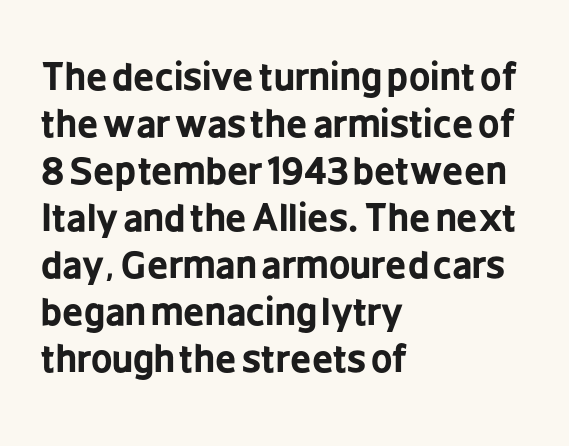
Q: Is the text bold? A: Yes.
Q: Is the text italic (slanted)? A: No, it is upright.
Q: Is the typeface a serif or a sans-serif typeface? A: Sans-serif.
Q: Is the text underlined? A: No.
Q: How is the paragraph aligned? A: Left-aligned.
Q: Is the spacing between letters normal or unusually wide? A: Normal.
Q: Is the spacing between lines tight, normal or loose? A: Normal.
Q: Width (condensed, normal, or wide)? A: Condensed.
Q: Stroke contrast? A: Low.
Q: x-height? A: Medium.
Q: Monospaced? A: No.
